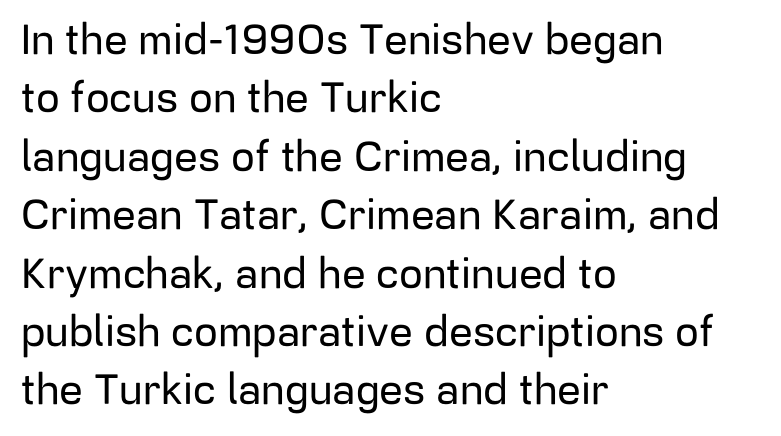
{"serif": "no", "italic": "no", "width": "normal", "stroke_contrast": "low", "x_height": "medium", "monospaced": "no", "underline": "no", "align": "left", "line_spacing": "normal", "line_spacing_ratio": 1.39, "letter_spacing": "normal", "letter_spacing_em": 0.0, "glyph_px": 42}
